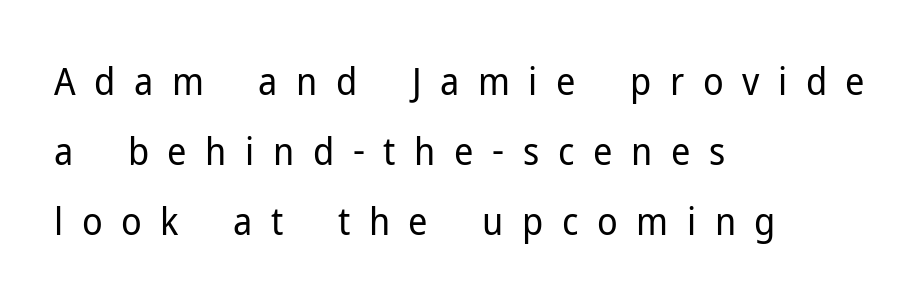
The type sits square on the baseline with zero lean. The typesetting does not lean heavy: it is not bold. The area under the type is left untouched. Classification — sans serif. Varying glyph widths throughout — classic text-font behaviour. Someone cranked the tracking dial way up on this one.
